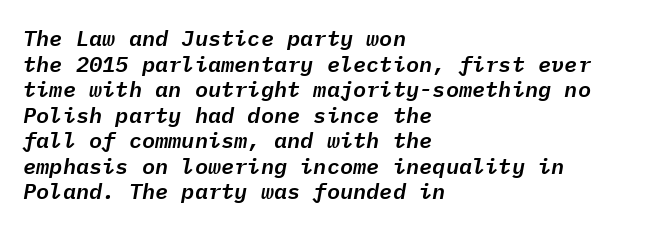
The image shows 22 px text type, italic (leaning right); set left-aligned, line spacing 1.16x, normal letter spacing, not underlined.
